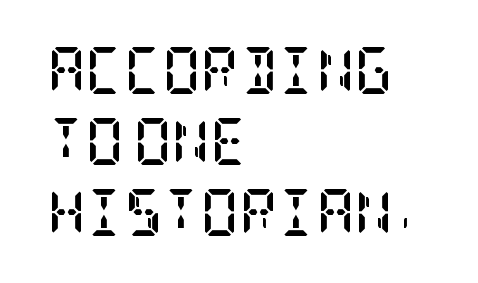
The passage shown is typeset with a serif family. Does the leading feel generous? No, just average. Does the lettering tilt? It doesn't — this is upright. Horizontally, the lines are justified to the leading edge only. Glyph-to-glyph distance matches everyday printed text.
